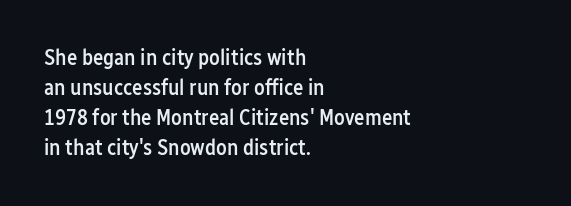
{"italic": "no", "bold": "semi", "underline": "no", "align": "left", "line_spacing": "normal", "line_spacing_ratio": 1.37, "letter_spacing": "normal", "letter_spacing_em": 0.0, "glyph_px": 22}
